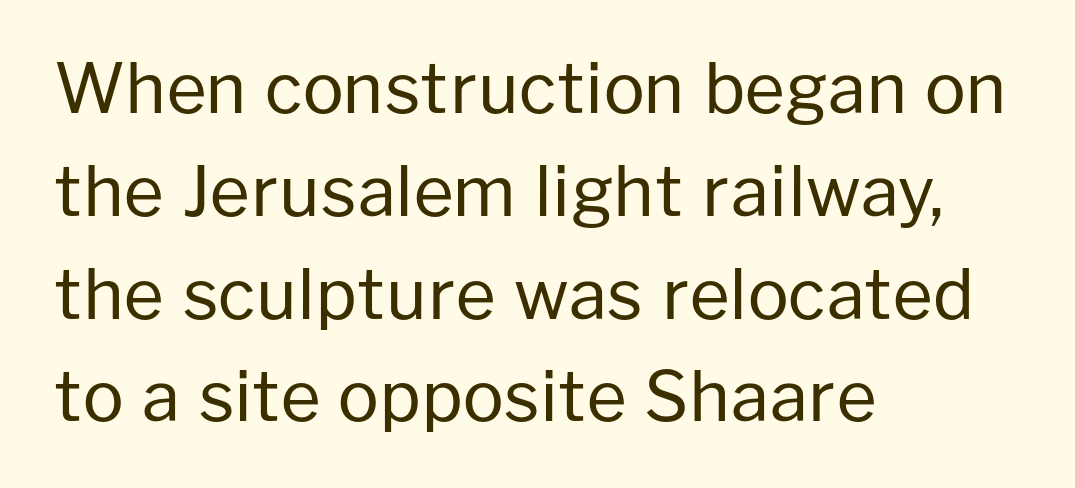
The lettering holds an erect, upright posture throughout. Observe the absence of serifs on each vertical stroke in this sample. Glyph-to-glyph distance matches everyday printed text. The font sits on the lighter half of the weight spectrum, regular included.
